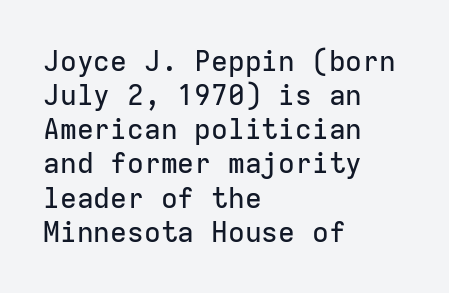
{"serif": "no", "italic": "no", "width": "normal", "stroke_contrast": "low", "x_height": "medium", "monospaced": "yes", "underline": "no", "align": "left", "line_spacing_ratio": 1.22, "letter_spacing": "normal", "letter_spacing_em": 0.0, "glyph_px": 28}
